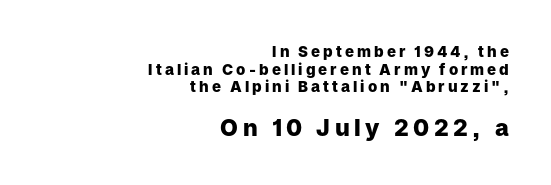
{"italic": "no", "bold": "yes", "underline": "no", "align": "right", "line_spacing_ratio": 1.17, "letter_spacing": "wide", "letter_spacing_em": 0.2, "larger_block": "second", "size_ratio": 1.53, "glyph_px": 23}
